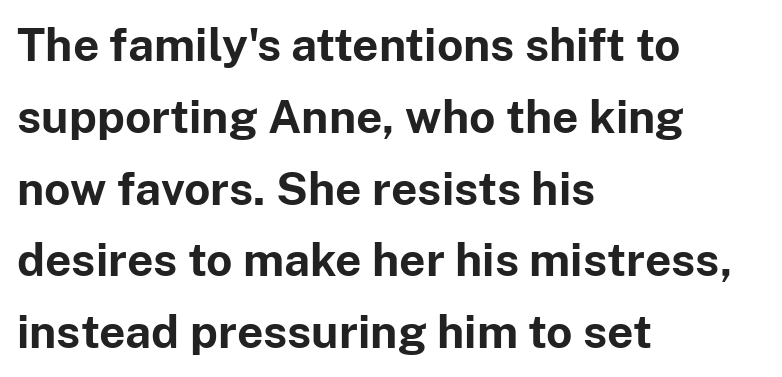
The image shows 46 px bold sans-serif type, upright; set left-aligned, normal line spacing (1.56x), normal letter spacing, not underlined; low stroke contrast and a medium x-height.
